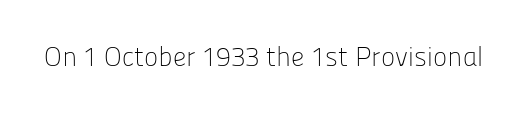
Q: Is the text bold? A: No.
Q: Is the text italic (slanted)? A: No, it is upright.
Q: Is the text underlined? A: No.
Q: Is the spacing between letters normal or unusually wide? A: Normal.
